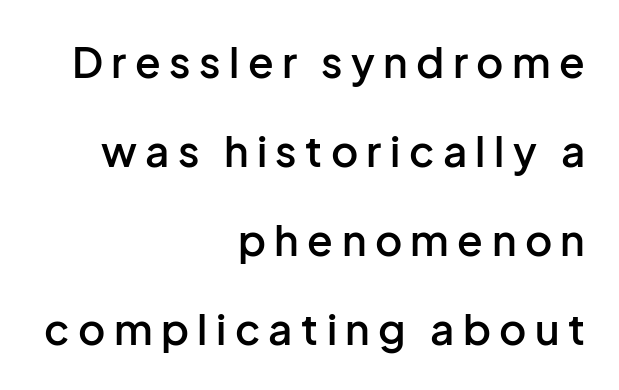
The image shows 42 px semibold sans-serif type, upright; set right-aligned, loose line spacing (2.12x), unusually wide letter spacing (+0.2 em), not underlined; low stroke contrast and a medium x-height.
